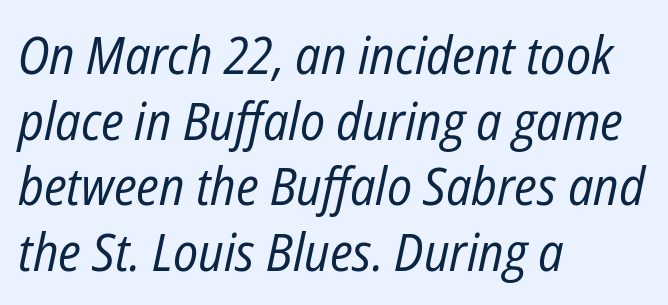
{"italic": "yes", "lean": "right", "slant_degrees": 12, "bold": "no", "weight": "regular", "width": "condensed", "stroke_contrast": "low", "x_height": "medium", "monospaced": "no", "underline": "no", "align": "left", "line_spacing": "normal", "line_spacing_ratio": 1.26, "letter_spacing": "normal", "letter_spacing_em": 0.0, "glyph_px": 52}
